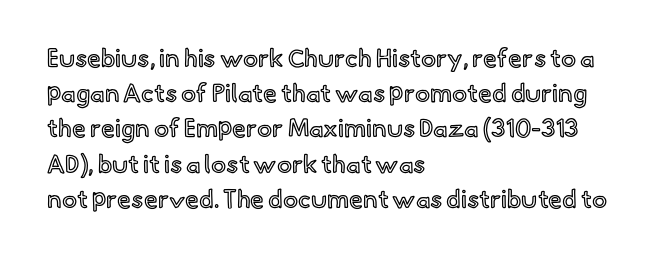
Q: Is the text italic (slanted)? A: No, it is upright.
Q: Is the text underlined? A: No.
Q: How is the paragraph aligned? A: Left-aligned.
Q: Is the spacing between letters normal or unusually wide? A: Normal.
Q: Is the spacing between lines tight, normal or loose? A: Normal.
